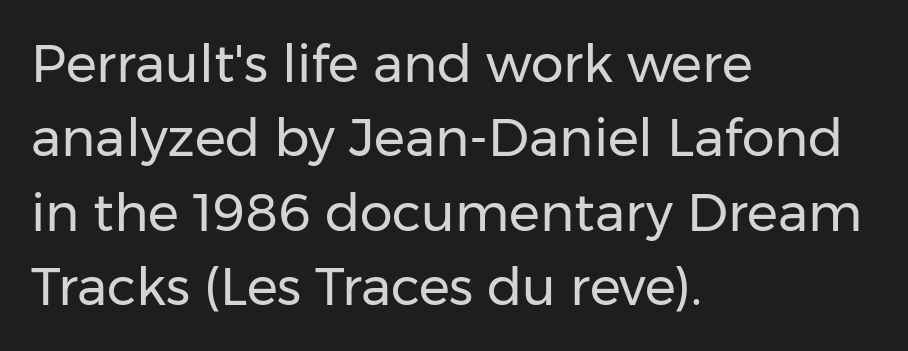
The image shows 52 px regular-weight sans-serif type, upright; set left-aligned, normal line spacing (1.43x), normal letter spacing, not underlined; low stroke contrast and a medium x-height.
